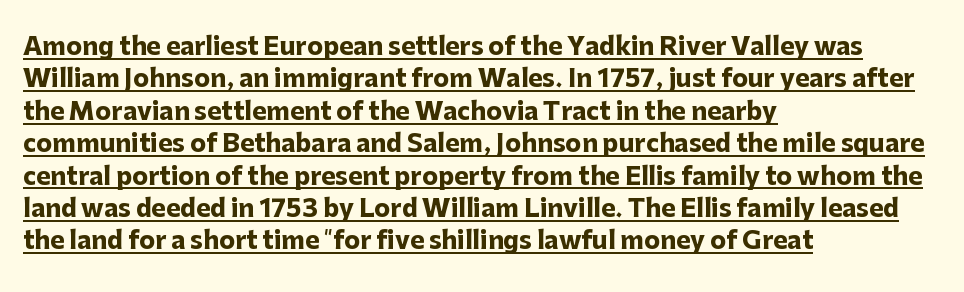
{"italic": "no", "bold": "yes", "underline": "yes", "align": "left", "line_spacing": "normal", "line_spacing_ratio": 1.35, "letter_spacing": "normal", "letter_spacing_em": 0.0, "glyph_px": 24}
